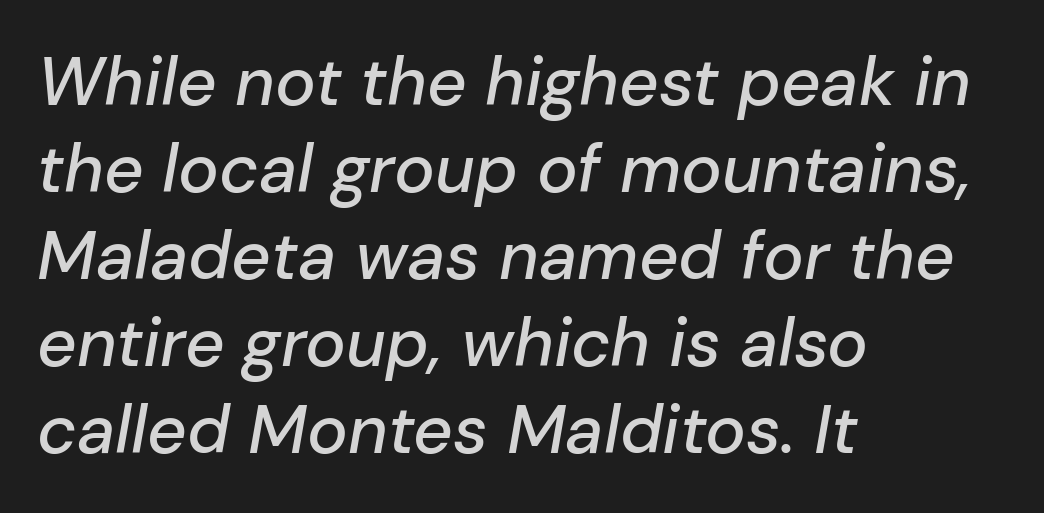
Q: Is the text italic (slanted)? A: Yes, it leans right by about 10 degrees.
Q: Is the text underlined? A: No.
Q: How is the paragraph aligned? A: Left-aligned.
Q: Is the spacing between letters normal or unusually wide? A: Normal.
Q: Is the spacing between lines tight, normal or loose? A: Normal.
Q: Width (condensed, normal, or wide)? A: Normal.
Q: Stroke contrast? A: Low.
Q: x-height? A: Medium.
Q: Monospaced? A: No.
